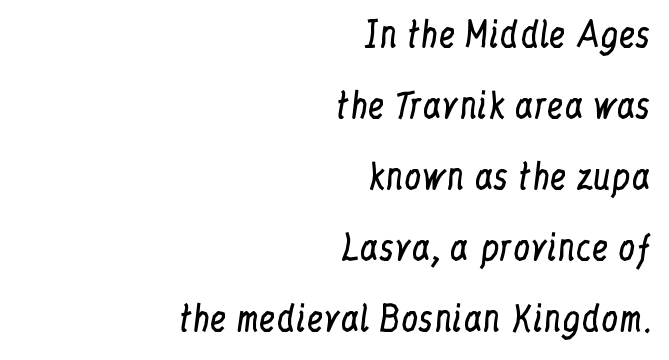
{"serif": "yes", "bold": "no", "weight": "regular", "width": "condensed", "stroke_contrast": "low", "x_height": "medium", "monospaced": "no", "underline": "no", "align": "right", "line_spacing": "loose", "line_spacing_ratio": 2.09, "letter_spacing": "normal", "letter_spacing_em": 0.0, "glyph_px": 34}
